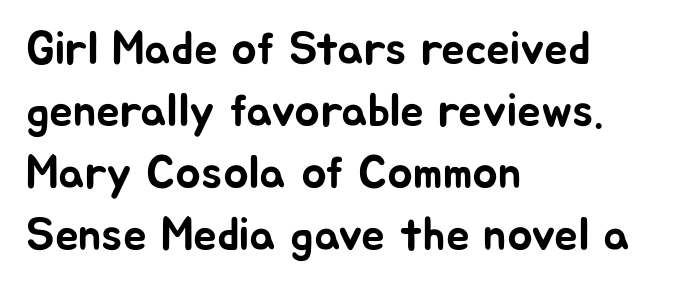
{"serif": "no", "italic": "no", "width": "normal", "stroke_contrast": "low", "x_height": "medium", "monospaced": "no", "underline": "no", "align": "left", "line_spacing": "normal", "line_spacing_ratio": 1.32, "letter_spacing": "normal", "letter_spacing_em": 0.0, "glyph_px": 47}
